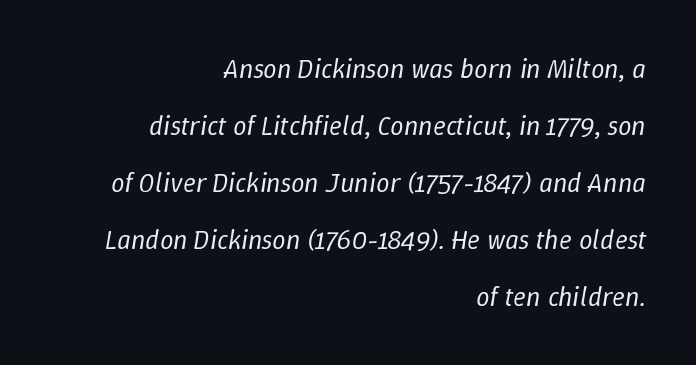
The image shows 27 px text type, italic (leaning right); set right-aligned, loose line spacing (2.11x), normal letter spacing, not underlined.
